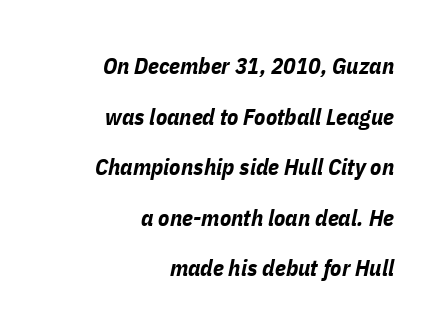
{"italic": "yes", "lean": "right", "slant_degrees": 11, "bold": "yes", "underline": "no", "align": "right", "line_spacing": "loose", "line_spacing_ratio": 2.2, "letter_spacing": "normal", "letter_spacing_em": 0.0, "glyph_px": 23}
